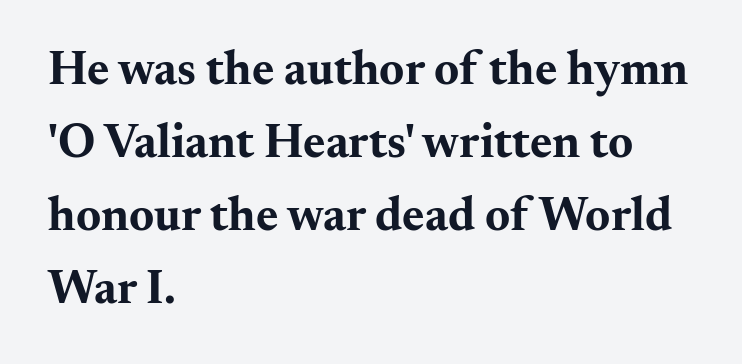
{"serif": "yes", "italic": "no", "bold": "yes", "weight": "bold", "width": "wide", "stroke_contrast": "medium", "x_height": "small", "monospaced": "no", "underline": "no", "align": "left", "line_spacing": "normal", "line_spacing_ratio": 1.52, "letter_spacing": "normal", "letter_spacing_em": 0.0, "glyph_px": 48}
